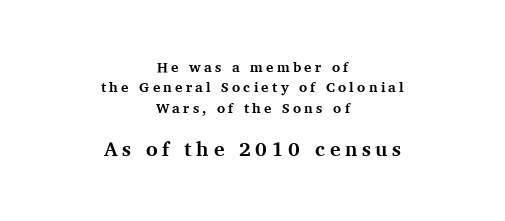
Q: Is the text bold? A: Yes.
Q: Is the text italic (slanted)? A: No, it is upright.
Q: Is the text underlined? A: No.
Q: How is the paragraph aligned? A: Centered.
Q: Is the spacing between letters normal or unusually wide? A: Unusually wide.
Q: Is the spacing between lines tight, normal or loose? A: Normal.
Q: Which block of text is set in a larger size, the first (top) or the second (bottom)? A: The second (bottom) one.
